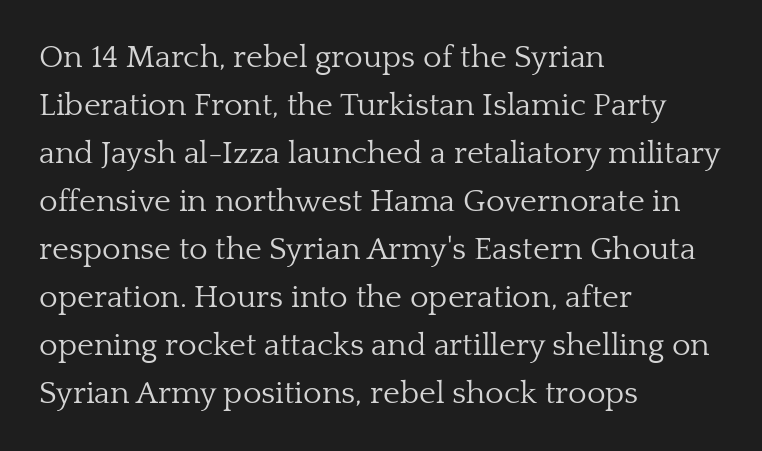
Think of a printed novel: that variable character pitch is what you see here. Note: serifs present on the glyphs. Check under the words: just untouched page. How would I describe the line gaps? Plain and ordinary.
